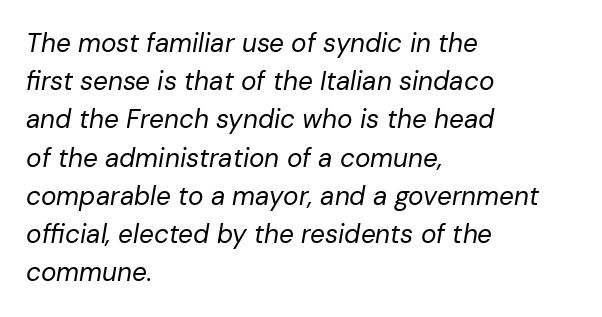
{"italic": "yes", "lean": "right", "slant_degrees": 10, "bold": "no", "underline": "no", "align": "left", "line_spacing": "normal", "line_spacing_ratio": 1.47, "letter_spacing": "normal", "letter_spacing_em": 0.0, "glyph_px": 26}
